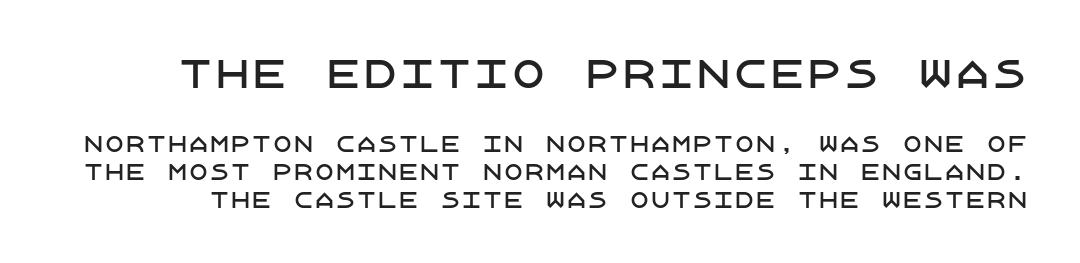
The horizontal fit of the characters is conventional and even. You can tell from the bare stems that sans-serif type was used. The first block has been scaled up relative to the second. A normal amount of white space separates one row of letters from the next. Any mark beneath the type? The region is blank. Does the lettering tilt? It doesn't — this is upright.
